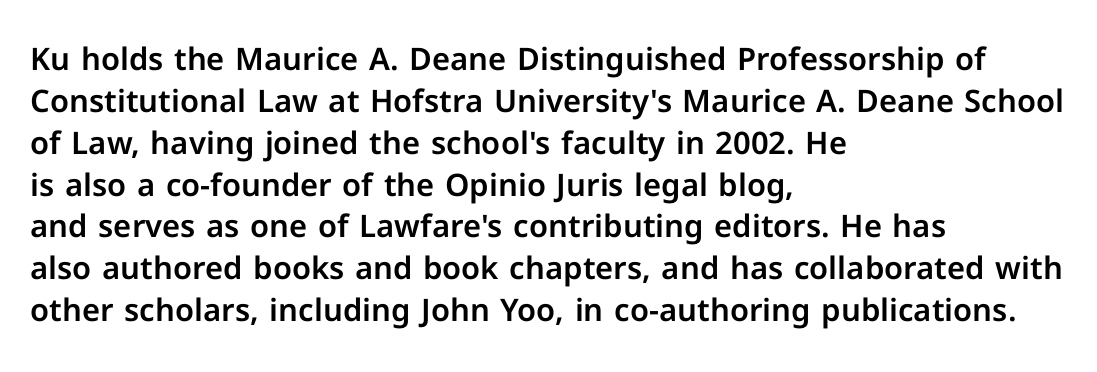
The image shows 31 px sans-serif type, upright; set left-aligned, normal line spacing (1.35x), normal letter spacing, not underlined; low stroke contrast and a medium x-height.
